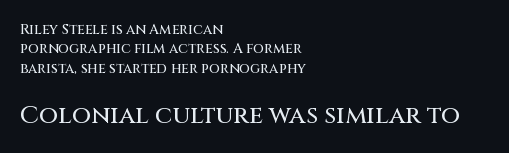
Q: Is the text italic (slanted)? A: No, it is upright.
Q: Is the text underlined? A: No.
Q: How is the paragraph aligned? A: Left-aligned.
Q: Is the spacing between letters normal or unusually wide? A: Normal.
Q: Is the spacing between lines tight, normal or loose? A: Normal.
Q: Which block of text is set in a larger size, the first (top) or the second (bottom)? A: The second (bottom) one.
